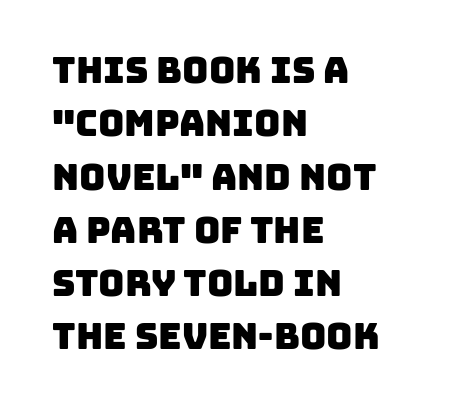
Q: Is the typeface a serif or a sans-serif typeface? A: Sans-serif.
Q: Is the text underlined? A: No.
Q: How is the paragraph aligned? A: Left-aligned.
Q: Is the spacing between letters normal or unusually wide? A: Normal.
Q: Is the spacing between lines tight, normal or loose? A: Normal.
Q: Width (condensed, normal, or wide)? A: Normal.
Q: Stroke contrast? A: Low.
Q: x-height? A: Large.
Q: Monospaced? A: No.
